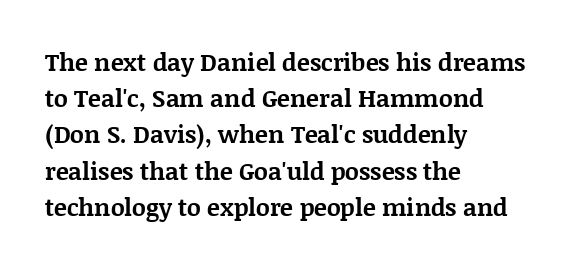
The image shows 24 px bold type, upright; set left-aligned, normal line spacing (1.51x), normal letter spacing, not underlined.
